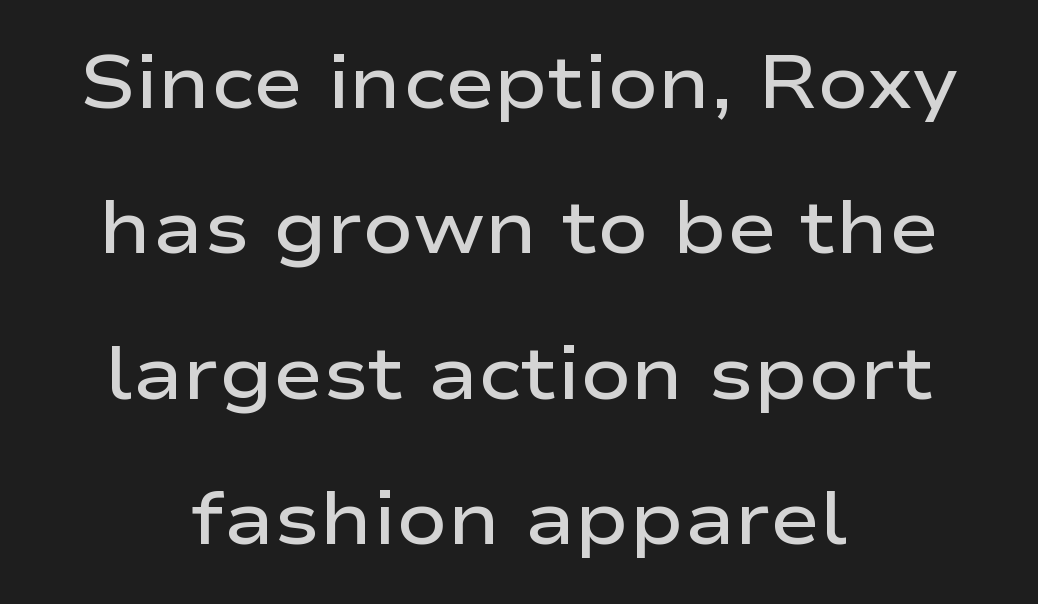
The image shows 75 px semibold, wide sans-serif type, upright; set centered, loose line spacing (1.94x), normal letter spacing, not underlined; low stroke contrast and a medium x-height.
